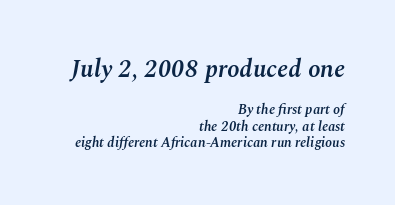
{"italic": "yes", "lean": "right", "slant_degrees": 10, "bold": "semi", "underline": "no", "align": "right", "line_spacing_ratio": 1.17, "letter_spacing": "normal", "letter_spacing_em": 0.0, "larger_block": "first", "size_ratio": 1.79, "glyph_px": 25}
